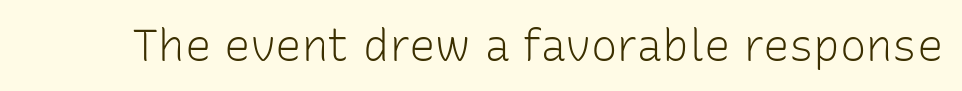
The image shows 44 px light sans-serif type, upright; set normal letter spacing, not underlined; low stroke contrast and a medium x-height.
